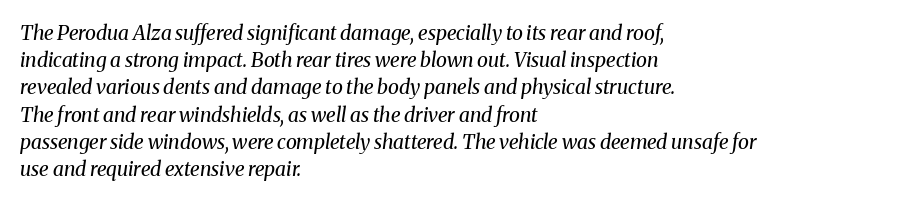
Italic? Definitely — the glyphs are oblique. Nobody touched the tracking dial on this one. Anything drawn beneath the words? Only blank space. A typesetter would call this leading conventional body-copy spacing. The cut favours lightness, reaching ordinary text weight at its darkest. These lines stack with their left ends in a neat column.
